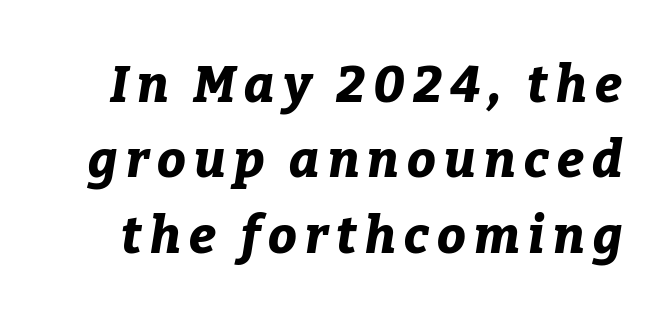
Q: Is the text bold? A: Yes.
Q: Is the text italic (slanted)? A: Yes, it leans right by about 9 degrees.
Q: Is the text underlined? A: No.
Q: Is the spacing between lines tight, normal or loose? A: Normal.
Q: Width (condensed, normal, or wide)? A: Normal.
Q: Stroke contrast? A: Low.
Q: x-height? A: Medium.
Q: Monospaced? A: No.
